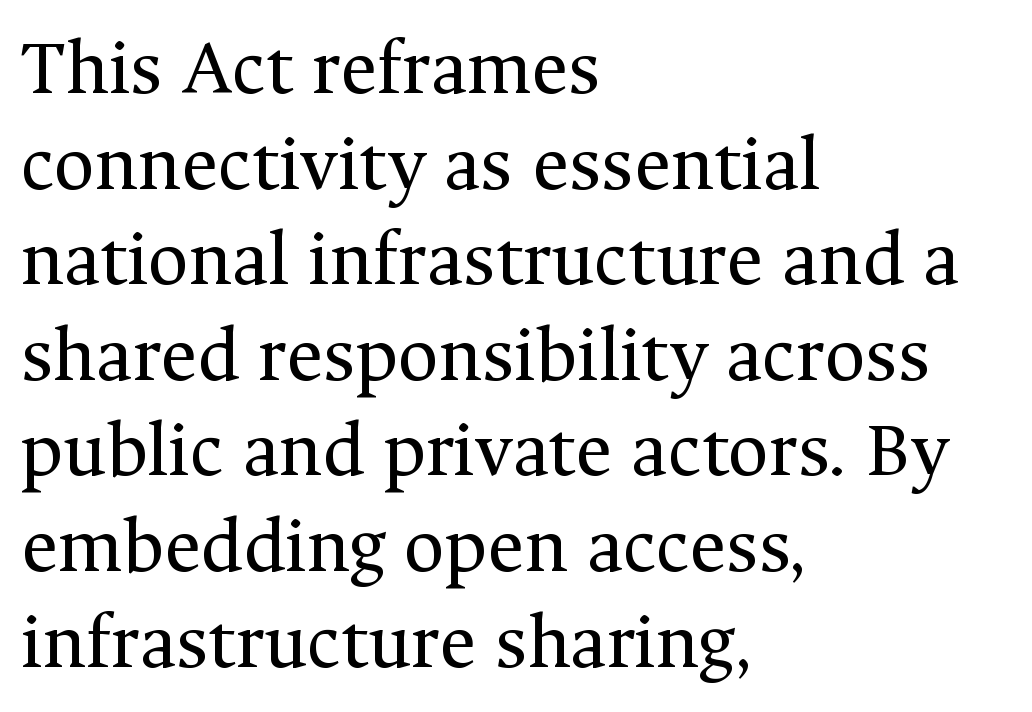
The image shows 79 px regular-weight serif type, upright; set left-aligned, line spacing 1.21x, normal letter spacing, not underlined; medium stroke contrast and a medium x-height.
